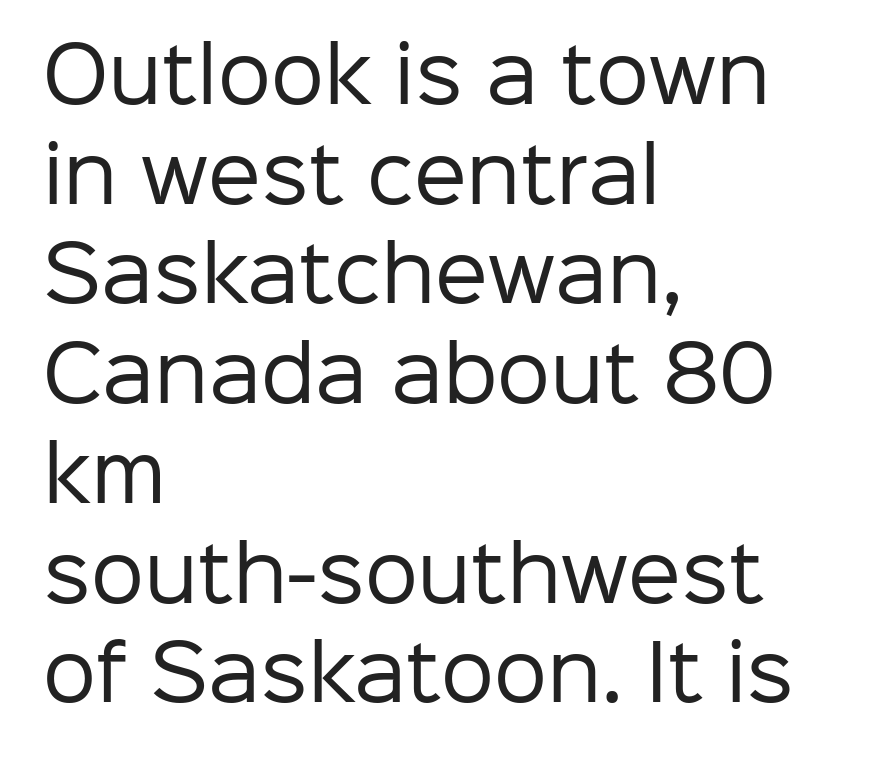
Proportional: the letters do not fall into vertical columns. Decoration check: the copy has no underline. Serif or sans? Sans — the stroke terminals are bare. The axis of the letterforms is exactly vertical. Bold? No — there's no thickening of the strokes.
